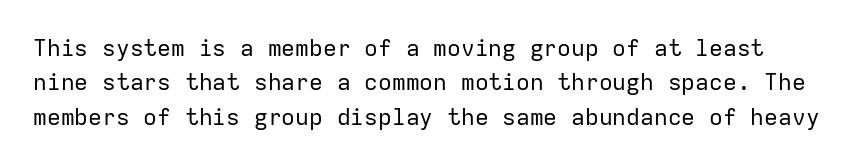
The image shows 23 px text type, upright; set normal line spacing (1.5x), normal letter spacing, not underlined.
